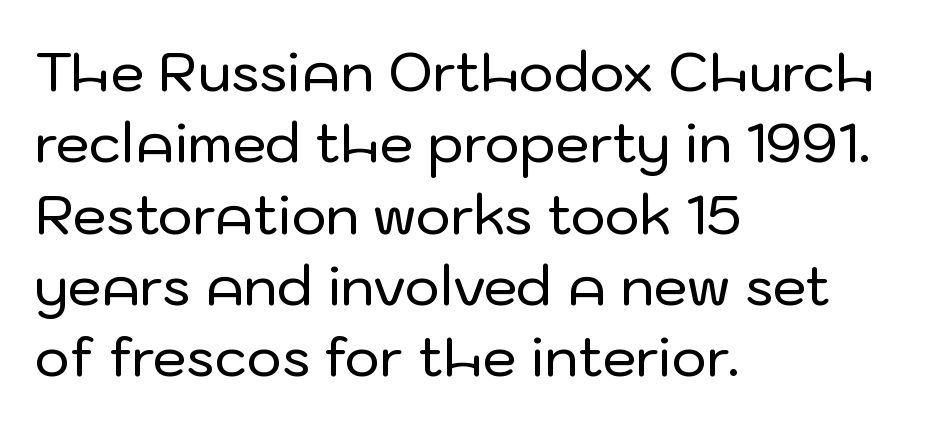
{"serif": "no", "italic": "no", "width": "normal", "stroke_contrast": "low", "x_height": "medium", "monospaced": "no", "underline": "no", "align": "left", "line_spacing": "normal", "line_spacing_ratio": 1.32, "letter_spacing": "normal", "letter_spacing_em": 0.0, "glyph_px": 54}
